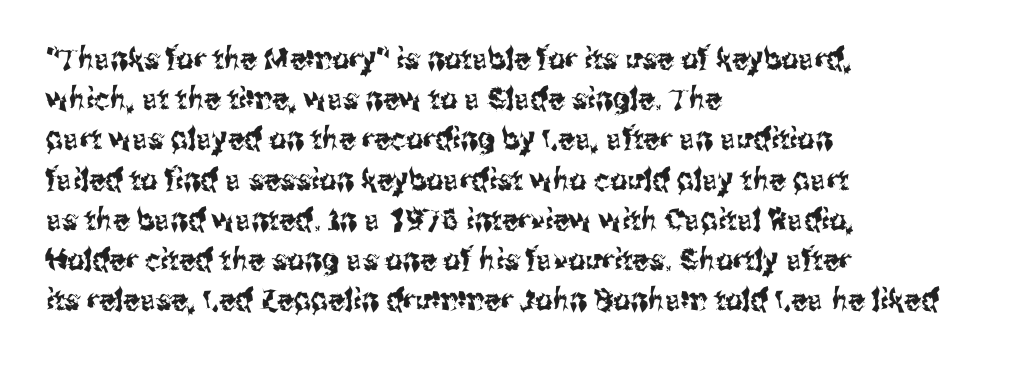
{"serif": "no", "italic": "no", "width": "condensed", "stroke_contrast": "medium", "x_height": "medium", "monospaced": "no", "underline": "no", "align": "left", "line_spacing": "normal", "line_spacing_ratio": 1.34, "letter_spacing": "normal", "letter_spacing_em": 0.0, "glyph_px": 30}
